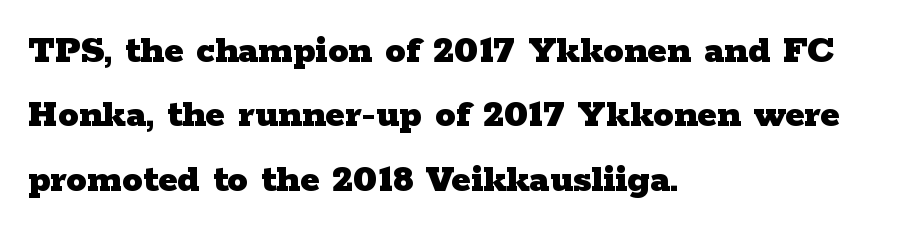
This is heavy type, rendered in bold. The specimen reads as upright at a glance. Whoever set this chose a conventional vertical rhythm. Teacher's note: observe the even left margin — that is flush-left alignment. The line texture is even and compact thanks to regular tracking. Proportional: the letters do not fall into vertical columns.
